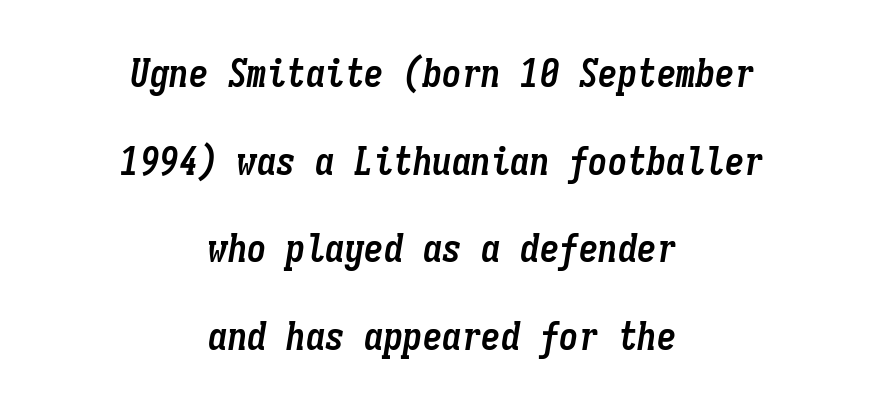
How would I describe the line gaps? Wide and relaxed. Do the characters align in a grid? Yes, the font is monospaced. Is the block centered? Yes — each line is placed symmetrically about the middle. Quick note: italic. Just letters on the line, the space beneath them empty. The letters sit at their default tracking, neither squeezed nor spread.
